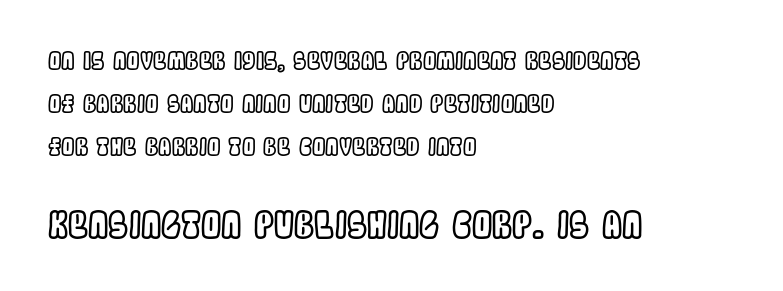
Posture: upright roman. The horizontal fit of the characters is conventional and even. Bigger letters appear in the bottom chunk; the top chunk is reduced. Check the space under the baseline: it is left empty. Spacing verdict: proportional, widths tailored to each character. Where is the straight margin? On the left.
